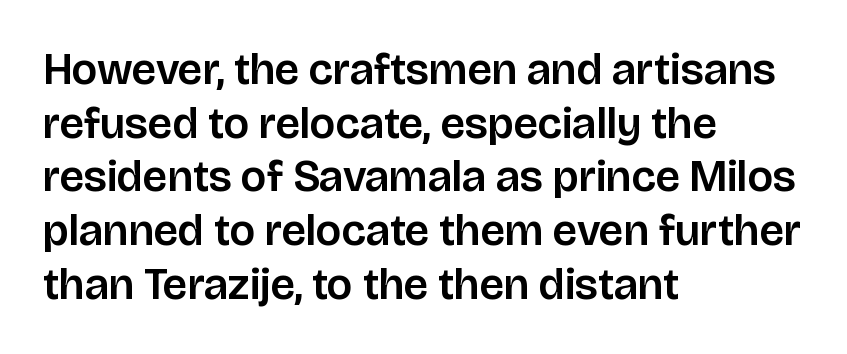
The axis of the letterforms is exactly vertical. This is sans-serif lettering, the kind often seen on screens and signage. Default kerning and tracking; the words read as compact shapes. The ragged edge is on the right, which tells us the setting is flush left. No word sits above an underline.
